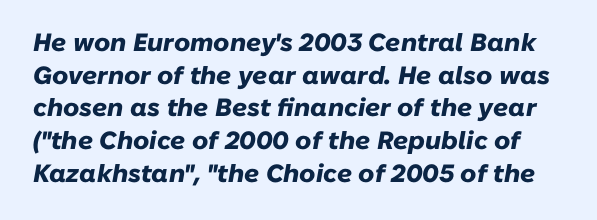
Rule under the text: the space is simply empty. The letters sit at their default tracking, neither squeezed nor spread. The passage shown stacks its lines at a standard gap. Style check: oblique. Set as a true bold cut, around the 700 mark.
